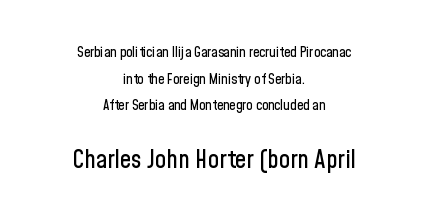
The image shows 25 px text type, upright; set centered, loose line spacing (1.91x), normal letter spacing, not underlined; the second (bottom) block is 1.79x larger.
